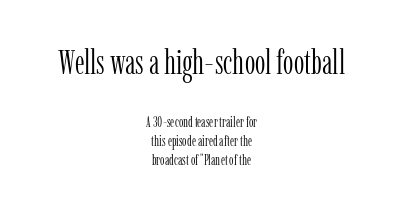
Counters stay open thanks to moderate or lighter strokes. Each line is balanced around a shared central axis. Type style note: has serifs. Caption: upper text group enlarged, lower text group reduced.
